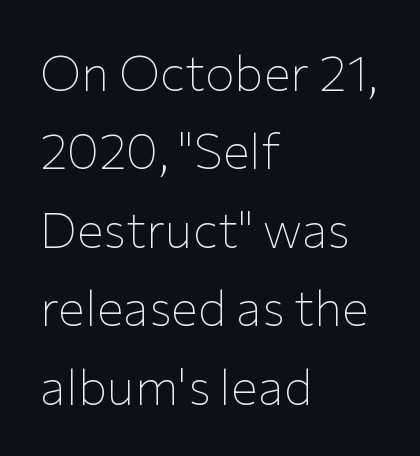
{"serif": "no", "italic": "no", "bold": "no", "weight": "thin", "width": "normal", "stroke_contrast": "low", "x_height": "medium", "monospaced": "no", "underline": "no", "align": "left", "line_spacing": "normal", "line_spacing_ratio": 1.57, "letter_spacing": "normal", "letter_spacing_em": 0.0, "glyph_px": 50}
